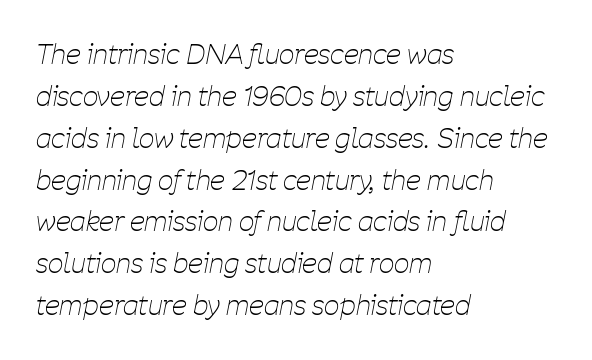
Just letters on the line, the space beneath them empty. Does the leading feel generous? No, just average. This is not heavy type; no bold has been used. Horizontal alignment here is leftward, the default for most running prose. Each word holds together tightly as a unit, with standard inter-letter gaps.
